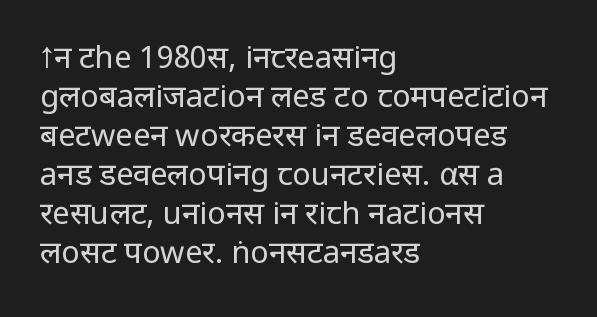
The image shows 31 px regular-weight sans-serif type, upright; set left-aligned, normal line spacing (1.26x), normal letter spacing, not underlined; low stroke contrast and a medium x-height.
